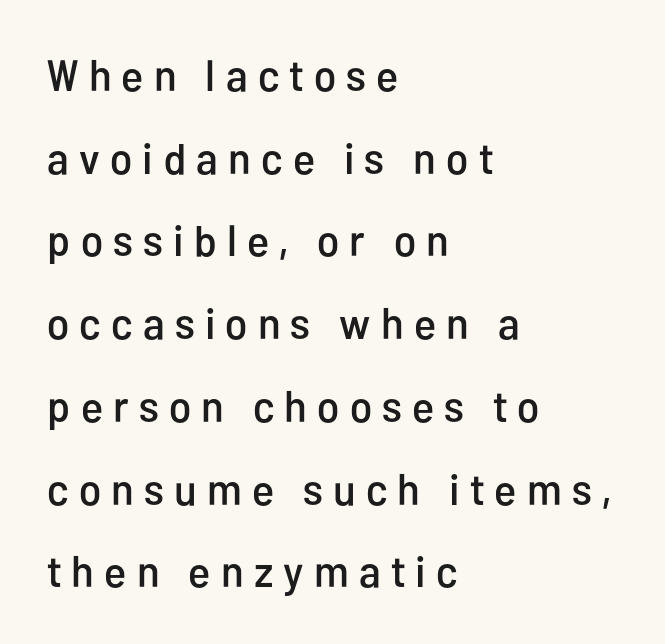
Spacing between characters has been opened up far beyond the box default. Caption: multi-line text, flush left, ragged right. Note the varied advance widths — an 'i' is clearly narrower than an 'm'. No word sits above an underline.
